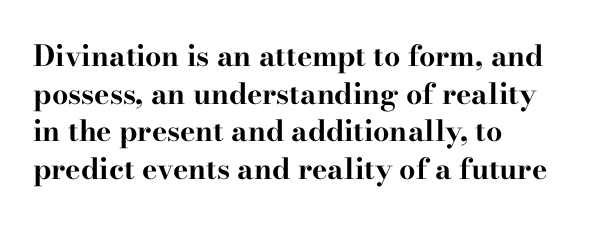
Is the type bold? Yes — the strokes are clearly thick and heavy. In terms of letterform style, serifs are clearly present. A typesetter would call this proportional, since set widths differ per character. Compared with typical paragraphs, the rows here are spaced about the same. The passage is arranged the way most books set body copy — flush left. Italic: no, the glyphs are upright roman.
